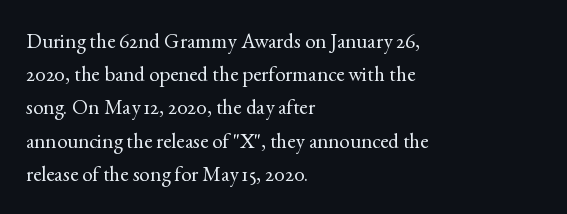
The face looks like a standard text weight, possibly lighter. Short and long lines alike share a common starting point at left. Vertically, the passage feels balanced, rows spaced as you'd expect. A bare baseline throughout the passage. Here the glyphs are tracked normally, forming tight word shapes.
